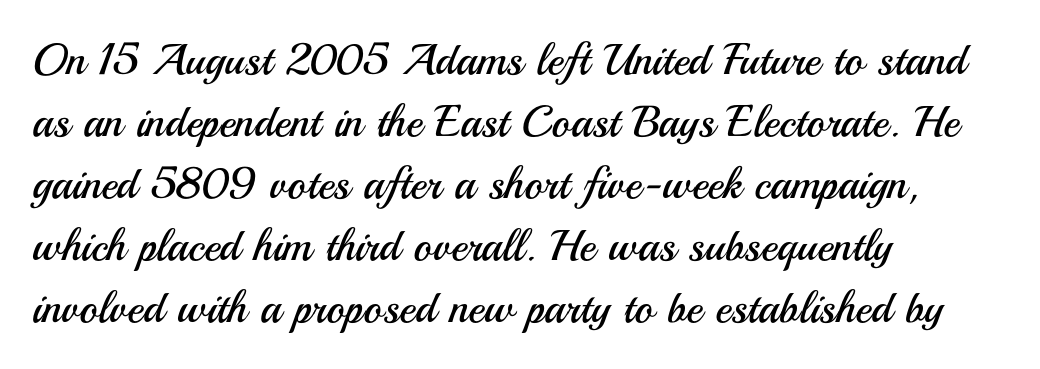
The image shows 44 px regular-weight sans-serif type; set left-aligned, normal line spacing (1.41x), normal letter spacing, not underlined; medium stroke contrast and a small x-height.
